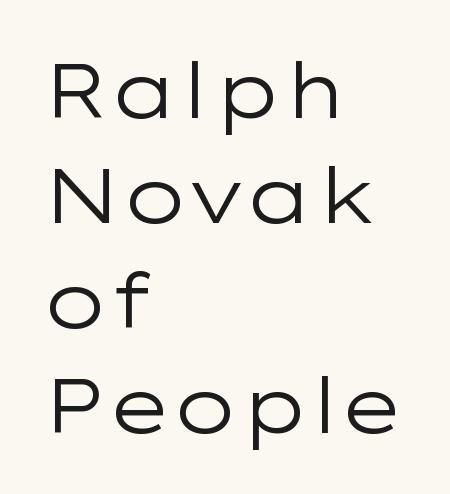
{"serif": "no", "italic": "no", "bold": "no", "weight": "regular", "width": "wide", "stroke_contrast": "low", "x_height": "medium", "monospaced": "no", "underline": "no", "align": "left", "line_spacing": "normal", "line_spacing_ratio": 1.38, "letter_spacing": "normal", "letter_spacing_em": 0.0, "glyph_px": 76}
